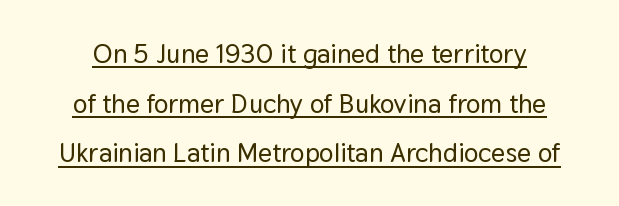
Characters follow at the spacing the type designer built in. The face used here appears with an underline applied. Is there any slant? The stems are plumb.
